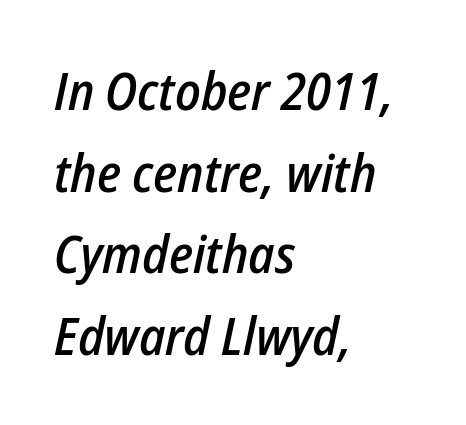
The image shows 52 px semibold, condensed type, italic (leaning right); set left-aligned, normal line spacing (1.57x), normal letter spacing, not underlined; low stroke contrast and a medium x-height.
